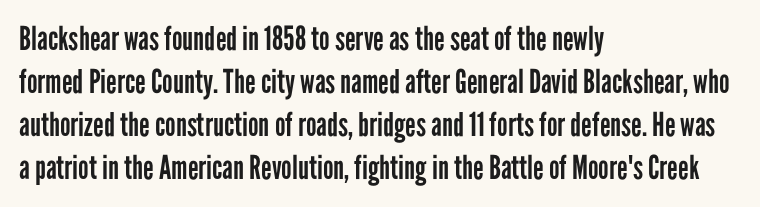
Q: Is the text bold? A: No.
Q: Is the text italic (slanted)? A: No, it is upright.
Q: Is the typeface a serif or a sans-serif typeface? A: Sans-serif.
Q: Is the text underlined? A: No.
Q: How is the paragraph aligned? A: Left-aligned.
Q: Is the spacing between letters normal or unusually wide? A: Normal.
Q: Is the spacing between lines tight, normal or loose? A: Normal.
Q: Width (condensed, normal, or wide)? A: Condensed.
Q: Stroke contrast? A: Low.
Q: x-height? A: Medium.
Q: Monospaced? A: No.
